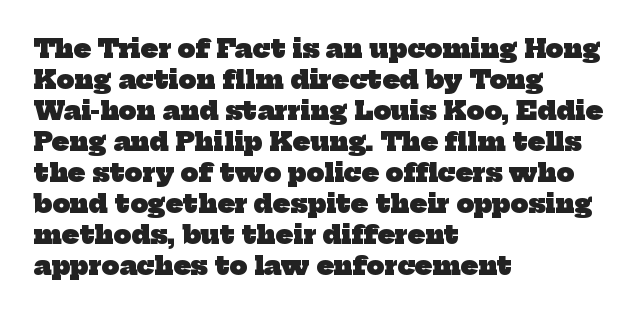
The image shows 25 px bold type; set left-aligned, line spacing 1.24x, normal letter spacing, not underlined.
